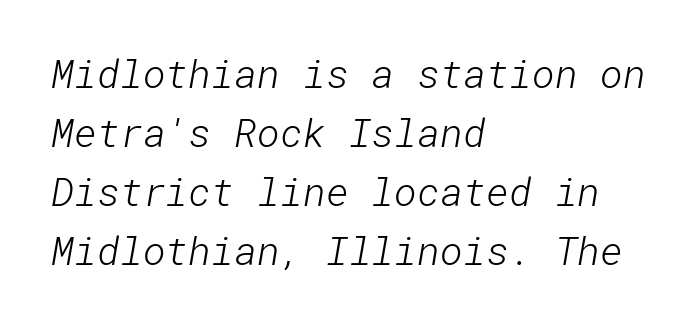
The image shows 39 px light sans-serif type; set left-aligned, normal line spacing (1.51x), normal letter spacing, not underlined; low stroke contrast and a medium x-height.
